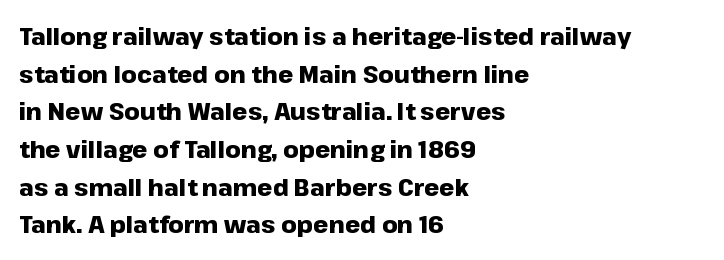
{"italic": "no", "bold": "yes", "underline": "no", "align": "left", "line_spacing": "normal", "line_spacing_ratio": 1.57, "letter_spacing": "normal", "letter_spacing_em": 0.0, "glyph_px": 24}
